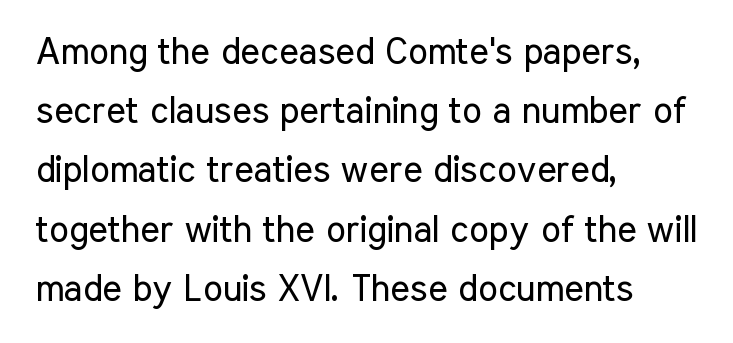
The image shows 37 px regular-weight, condensed sans-serif type, upright; set left-aligned, normal line spacing (1.6x), normal letter spacing, not underlined; low stroke contrast and a medium x-height.
